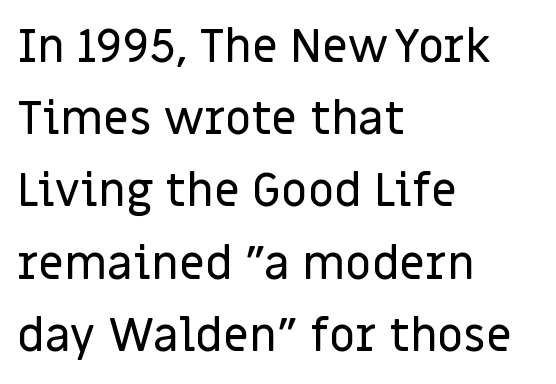
The image shows 46 px sans-serif type, upright; set left-aligned, normal line spacing (1.57x), normal letter spacing, not underlined; low stroke contrast and a large x-height.
